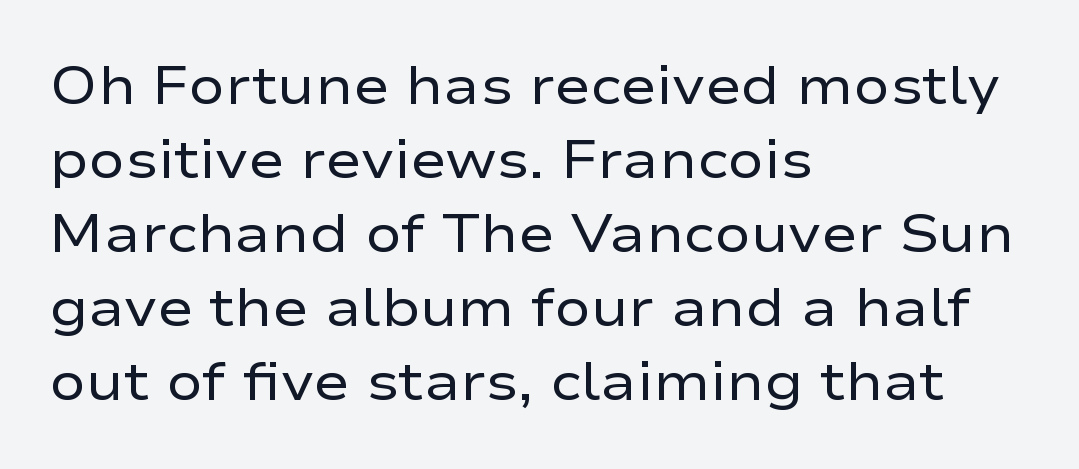
The image shows 54 px regular-weight, wide sans-serif type, upright; set left-aligned, normal line spacing (1.37x), normal letter spacing, not underlined; low stroke contrast and a medium x-height.
